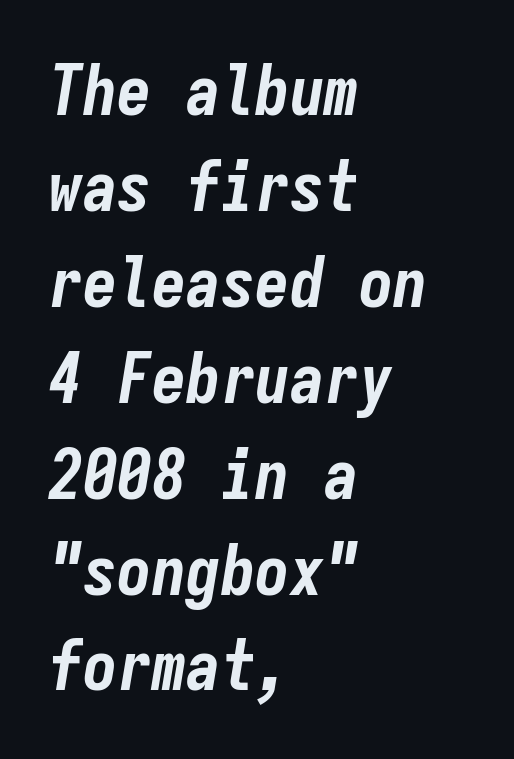
The image shows 69 px bold, condensed type, italic (leaning right), monospaced; set left-aligned, normal line spacing (1.39x), normal letter spacing, not underlined; low stroke contrast and a medium x-height.
